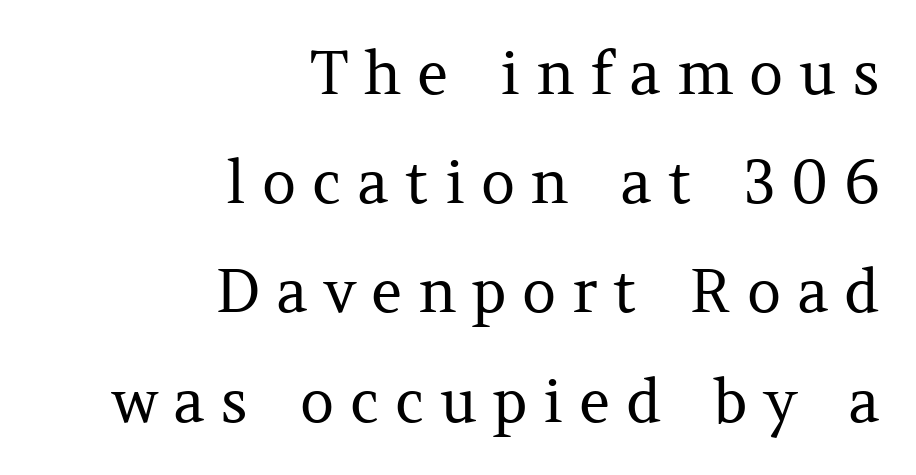
Q: Is the text bold? A: No.
Q: Is the text italic (slanted)? A: No, it is upright.
Q: Is the typeface a serif or a sans-serif typeface? A: Serif.
Q: Is the text underlined? A: No.
Q: How is the paragraph aligned? A: Right-aligned.
Q: Is the spacing between letters normal or unusually wide? A: Unusually wide.
Q: Width (condensed, normal, or wide)? A: Normal.
Q: Stroke contrast? A: Medium.
Q: x-height? A: Medium.
Q: Monospaced? A: No.
